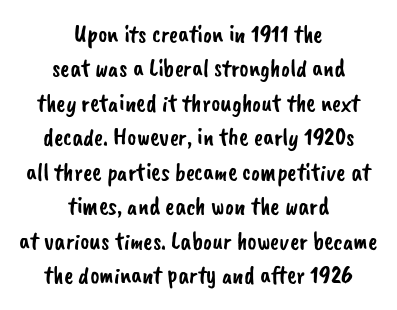
{"underline": "no", "align": "center", "line_spacing": "normal", "line_spacing_ratio": 1.38, "letter_spacing": "normal", "letter_spacing_em": 0.0, "glyph_px": 25}
